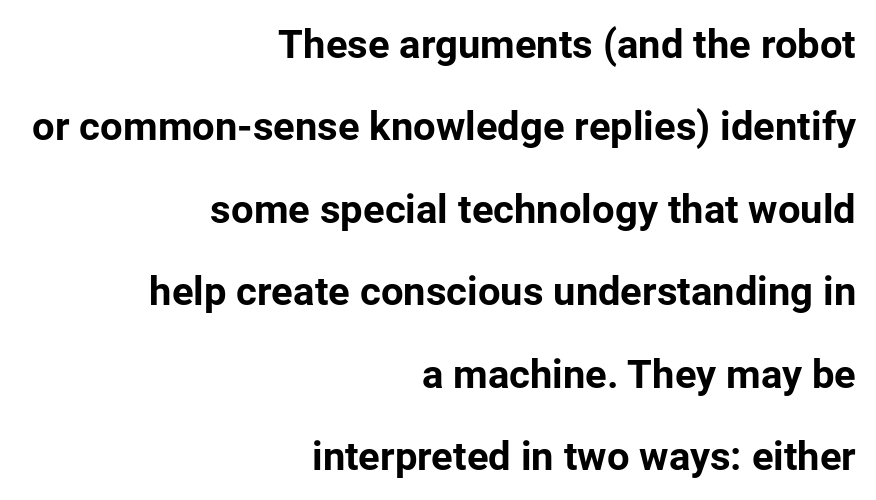
The image shows 40 px bold sans-serif type, upright; set right-aligned, loose line spacing (2.06x), normal letter spacing, not underlined; low stroke contrast and a medium x-height.
